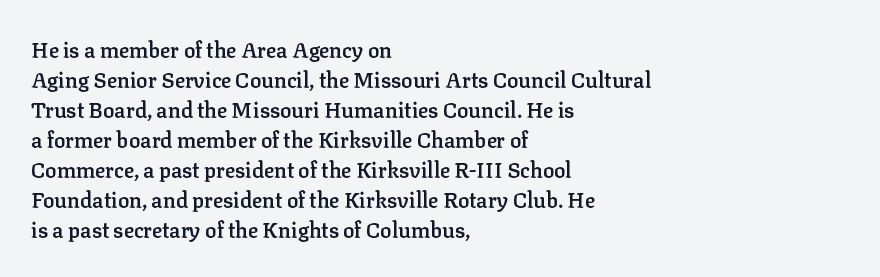
What weight is shown? A semibold, between regular and bold. Nobody touched the tracking dial on this one. This sample keeps an unexceptional amount of space between lines. The typography opts for an upright posture over an oblique one. These lines stack with their left ends in a neat column. The specimen omits any rule beneath the text block's lines.
